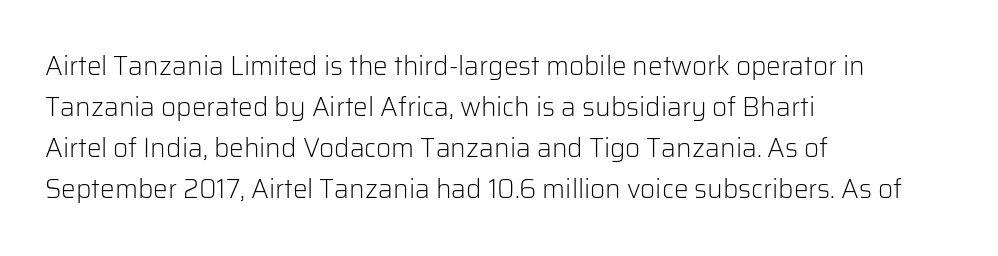
{"italic": "no", "bold": "no", "underline": "no", "align": "left", "line_spacing": "normal", "line_spacing_ratio": 1.58, "letter_spacing": "normal", "letter_spacing_em": 0.0, "glyph_px": 26}
